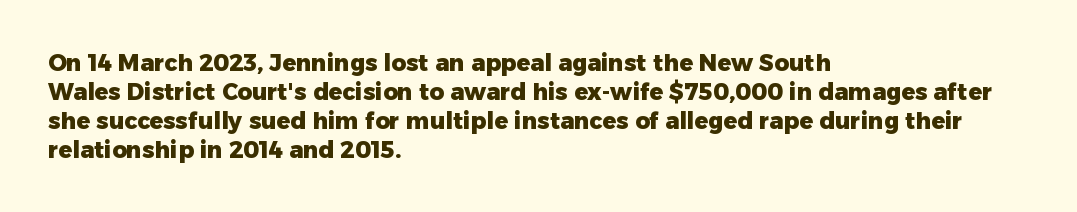
Q: Is the text bold? A: Yes.
Q: Is the text italic (slanted)? A: No, it is upright.
Q: Is the text underlined? A: No.
Q: How is the paragraph aligned? A: Left-aligned.
Q: Is the spacing between letters normal or unusually wide? A: Normal.
Q: Is the spacing between lines tight, normal or loose? A: Normal.
